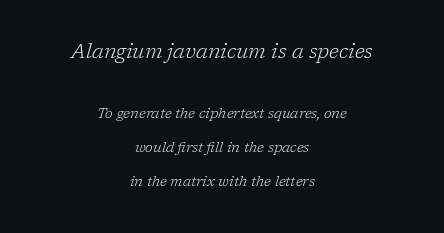
{"italic": "yes", "lean": "right", "slant_degrees": 17, "bold": "no", "underline": "no", "align": "center", "line_spacing": "loose", "line_spacing_ratio": 2.41, "letter_spacing": "normal", "letter_spacing_em": 0.0, "larger_block": "first", "size_ratio": 1.43, "glyph_px": 20}
